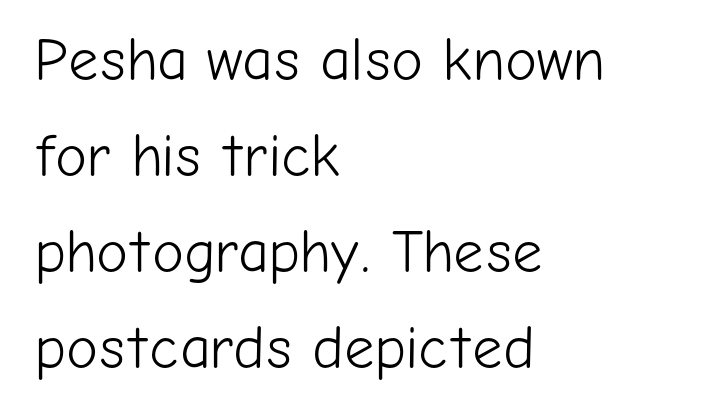
The letters advance in unequal steps, a hallmark of proportional type. Which margin do the lines hug? The left one — the right edge is uneven. How would I describe the line gaps? Plain and ordinary. Font category for this specimen: sans-serif. The passage shown has conventional tracking throughout.
